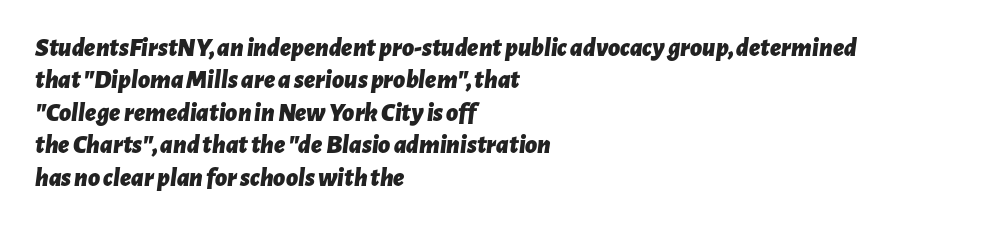
Where is the straight margin? On the left. You could call the tracking neutral — neither tight nor loose. The leading is moderate, giving the passage an even texture. An italicized treatment has been applied to the whole sample. Nobody drew a line under any word here. The glyphs have the mass of a bold cut.
